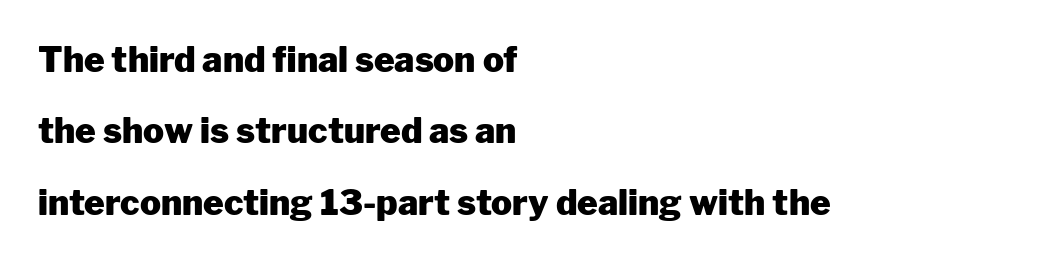
The image shows 35 px heavy sans-serif type, upright; set left-aligned, loose line spacing (2.04x), normal letter spacing, not underlined; low stroke contrast and a medium x-height.
